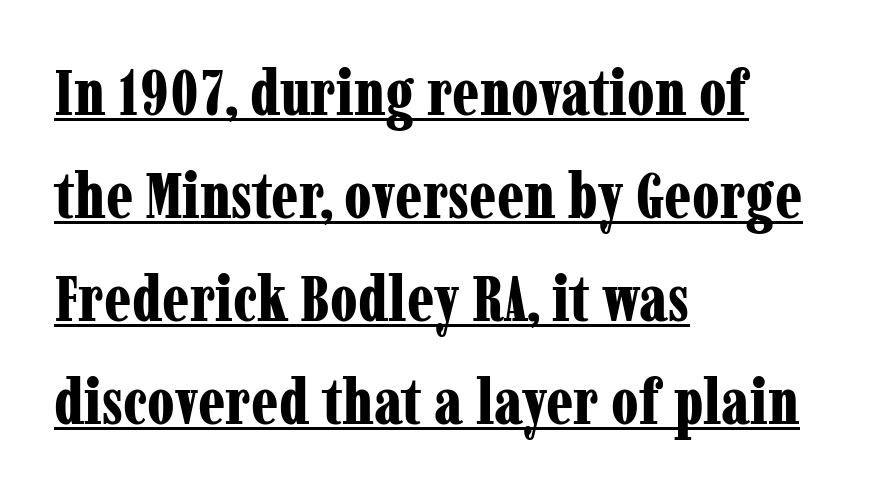
Q: Is the text bold? A: Yes.
Q: Is the text italic (slanted)? A: No, it is upright.
Q: Is the typeface a serif or a sans-serif typeface? A: Serif.
Q: Is the text underlined? A: Yes.
Q: How is the paragraph aligned? A: Left-aligned.
Q: Is the spacing between letters normal or unusually wide? A: Normal.
Q: Is the spacing between lines tight, normal or loose? A: Normal.
Q: Width (condensed, normal, or wide)? A: Condensed.
Q: Stroke contrast? A: Low.
Q: x-height? A: Medium.
Q: Monospaced? A: No.
